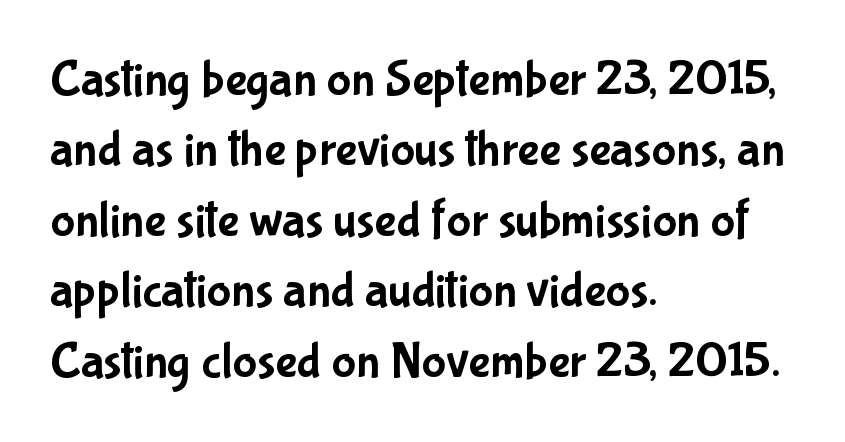
The image shows 51 px condensed sans-serif type, upright; set left-aligned, normal line spacing (1.38x), normal letter spacing, not underlined; low stroke contrast and a medium x-height.
